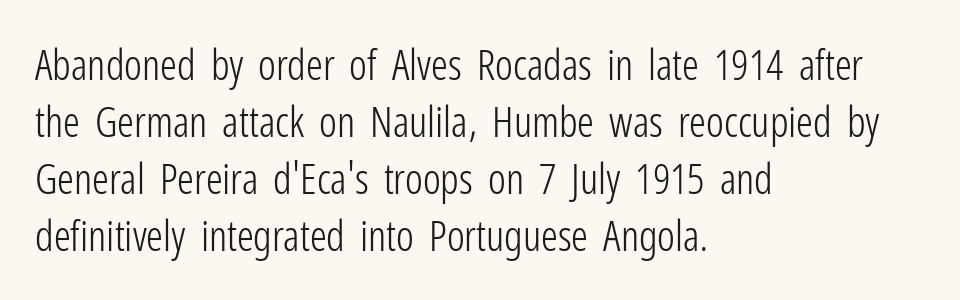
{"serif": "no", "italic": "no", "bold": "no", "weight": "light", "width": "condensed", "stroke_contrast": "low", "x_height": "medium", "monospaced": "no", "underline": "no", "align": "left", "line_spacing": "normal", "line_spacing_ratio": 1.36, "letter_spacing": "normal", "letter_spacing_em": 0.0, "glyph_px": 42}
